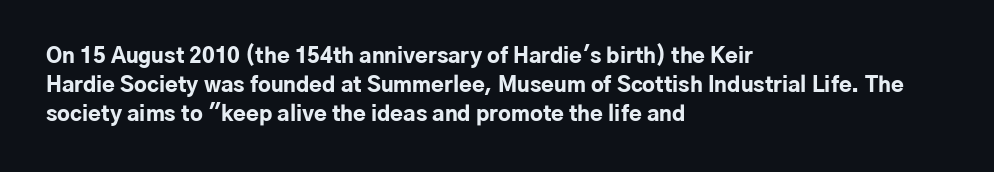
{"italic": "no", "bold": "yes", "underline": "no", "align": "left", "line_spacing": "normal", "line_spacing_ratio": 1.38, "letter_spacing": "normal", "letter_spacing_em": 0.0, "glyph_px": 21}
